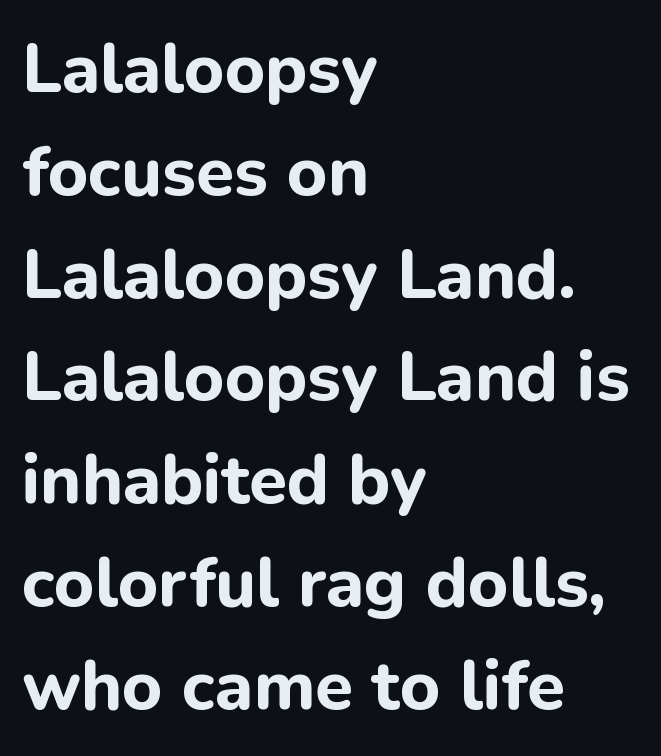
Is the block centered? No — it sits flush against the left margin. Words float on clear page, feet unadorned. The passage shown is emphatically bold. Notice how the stems are strictly vertical — no italics here. A typesetter would call this proportional, since set widths differ per character. Vertical spacing — default.
